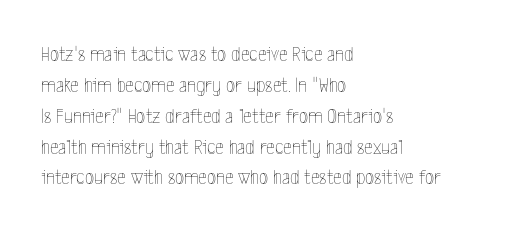
The image shows 21 px text type, upright; set left-aligned, normal line spacing (1.47x), normal letter spacing, not underlined.
